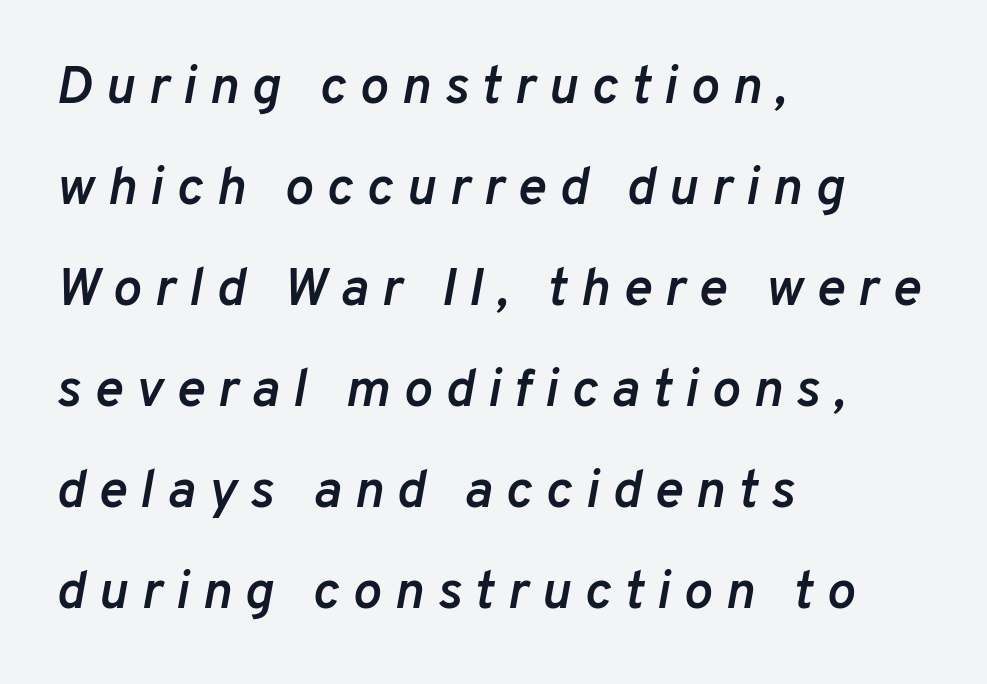
{"italic": "yes", "lean": "right", "slant_degrees": 10, "bold": "semi", "weight": "semibold", "width": "normal", "stroke_contrast": "low", "x_height": "medium", "monospaced": "no", "underline": "no", "align": "left", "line_spacing_ratio": 1.87, "letter_spacing": "wide", "letter_spacing_em": 0.24, "glyph_px": 54}
